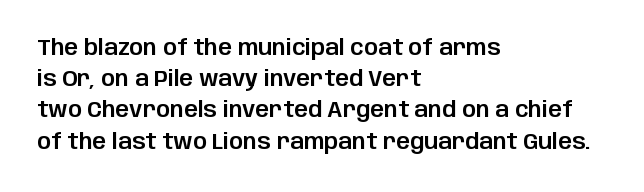
Q: Is the text italic (slanted)? A: No, it is upright.
Q: Is the text underlined? A: No.
Q: How is the paragraph aligned? A: Left-aligned.
Q: Is the spacing between letters normal or unusually wide? A: Normal.
Q: Is the spacing between lines tight, normal or loose? A: Normal.
